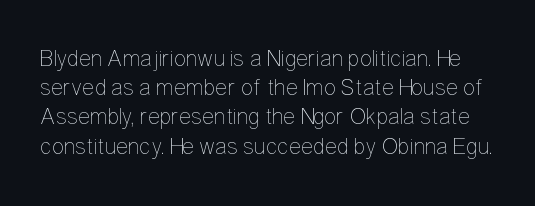
Q: Is the text bold? A: No.
Q: Is the text italic (slanted)? A: No, it is upright.
Q: Is the text underlined? A: No.
Q: Is the spacing between letters normal or unusually wide? A: Normal.
Q: Is the spacing between lines tight, normal or loose? A: Normal.
